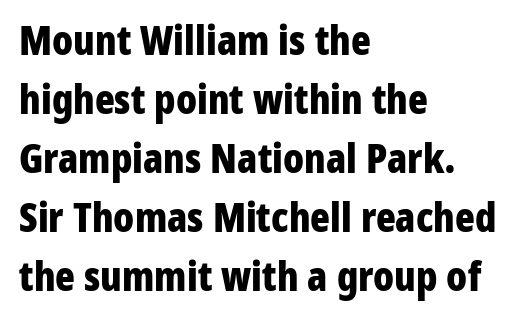
Q: Is the text bold? A: Yes.
Q: Is the text italic (slanted)? A: No, it is upright.
Q: Is the typeface a serif or a sans-serif typeface? A: Sans-serif.
Q: Is the text underlined? A: No.
Q: How is the paragraph aligned? A: Left-aligned.
Q: Is the spacing between letters normal or unusually wide? A: Normal.
Q: Is the spacing between lines tight, normal or loose? A: Normal.
Q: Width (condensed, normal, or wide)? A: Condensed.
Q: Stroke contrast? A: Low.
Q: x-height? A: Medium.
Q: Monospaced? A: No.
